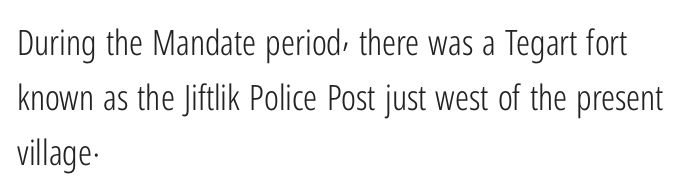
The image shows 35 px light, condensed sans-serif type, upright; set left-aligned, normal line spacing (1.57x), normal letter spacing, not underlined; low stroke contrast and a medium x-height.
